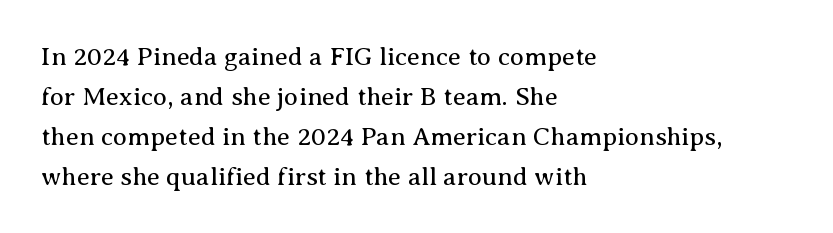
Q: Is the text bold? A: No.
Q: Is the text italic (slanted)? A: No, it is upright.
Q: Is the text underlined? A: No.
Q: How is the paragraph aligned? A: Left-aligned.
Q: Is the spacing between letters normal or unusually wide? A: Normal.
Q: Is the spacing between lines tight, normal or loose? A: Normal.
